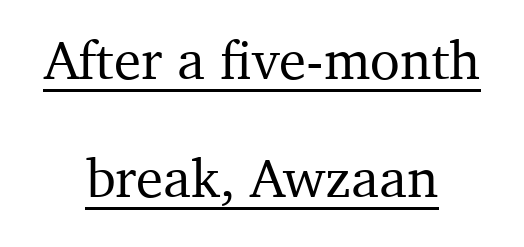
Q: Is the text italic (slanted)? A: No, it is upright.
Q: Is the typeface a serif or a sans-serif typeface? A: Serif.
Q: Is the text underlined? A: Yes.
Q: How is the paragraph aligned? A: Centered.
Q: Is the spacing between letters normal or unusually wide? A: Normal.
Q: Is the spacing between lines tight, normal or loose? A: Loose.
Q: Width (condensed, normal, or wide)? A: Normal.
Q: Stroke contrast? A: Medium.
Q: x-height? A: Medium.
Q: Monospaced? A: No.
